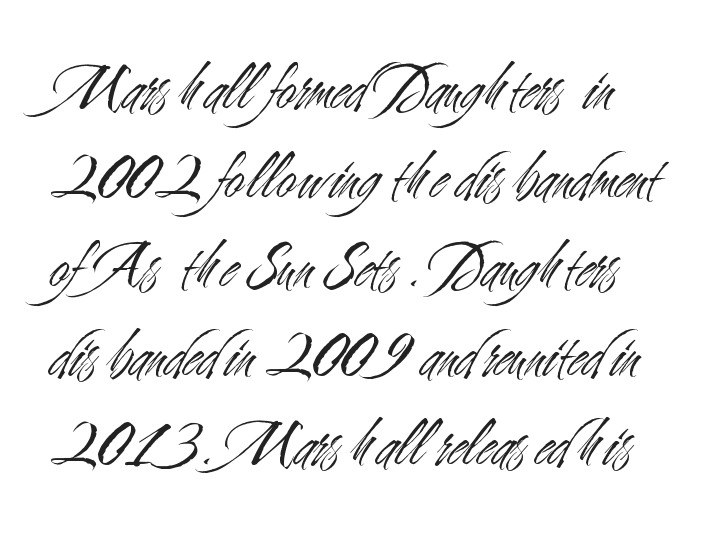
{"serif": "no", "bold": "no", "weight": "light", "width": "condensed", "stroke_contrast": "medium", "x_height": "small", "monospaced": "no", "underline": "no", "line_spacing": "normal", "line_spacing_ratio": 1.33, "letter_spacing": "normal", "letter_spacing_em": 0.0, "glyph_px": 67}
